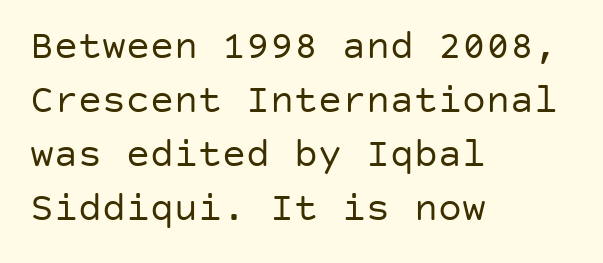
Q: Is the text bold? A: No.
Q: Is the text italic (slanted)? A: No, it is upright.
Q: Is the typeface a serif or a sans-serif typeface? A: Sans-serif.
Q: Is the text underlined? A: No.
Q: How is the paragraph aligned? A: Left-aligned.
Q: Is the spacing between letters normal or unusually wide? A: Normal.
Q: Is the spacing between lines tight, normal or loose? A: Normal.
Q: Width (condensed, normal, or wide)? A: Normal.
Q: Stroke contrast? A: Low.
Q: x-height? A: Large.
